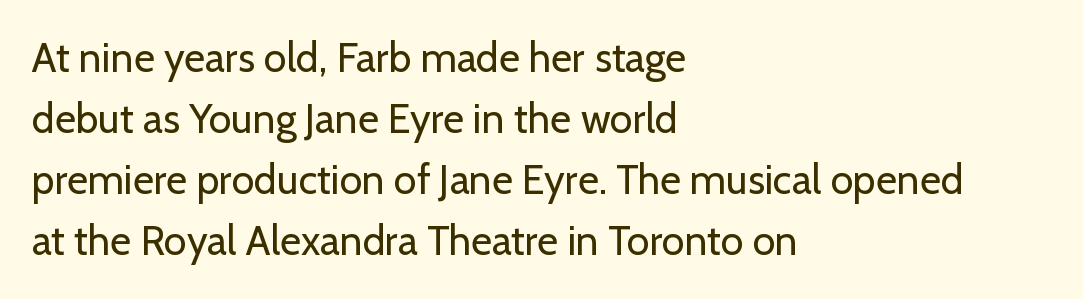
This sample has the flowing, uneven cadence of proportional lettering. This is sans-serif lettering, the kind often seen on screens and signage. This rendering leaves character spacing at its baseline value. The font's upright variant was chosen for this text. Horizontal bands of white between lines are of average thickness.
